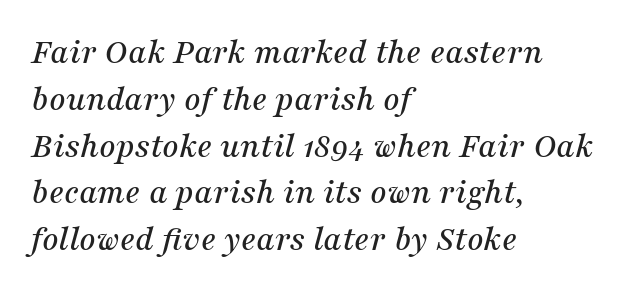
Q: Is the text italic (slanted)? A: Yes, it leans right by about 16 degrees.
Q: Is the typeface a serif or a sans-serif typeface? A: Serif.
Q: Is the text underlined? A: No.
Q: How is the paragraph aligned? A: Left-aligned.
Q: Is the spacing between letters normal or unusually wide? A: Normal.
Q: Is the spacing between lines tight, normal or loose? A: Normal.
Q: Width (condensed, normal, or wide)? A: Normal.
Q: Stroke contrast? A: Medium.
Q: x-height? A: Medium.
Q: Monospaced? A: No.
